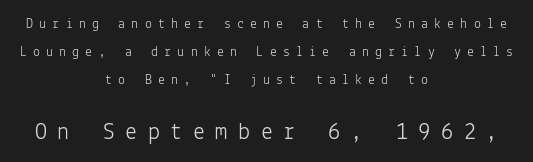
{"italic": "no", "bold": "no", "underline": "no", "align": "center", "line_spacing": "loose", "line_spacing_ratio": 2.01, "letter_spacing": "wide", "letter_spacing_em": 0.44, "larger_block": "second", "size_ratio": 1.71, "glyph_px": 24}
